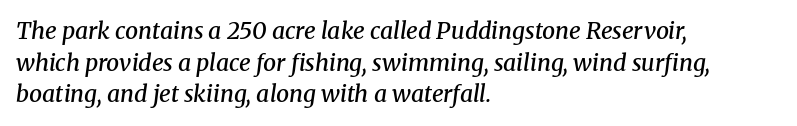
Nothing unusual about the tracking: characters are spaced as the font intends. Reading down the column, the eye jumps a familiar distance to each next line. Underlining? Definitely not there. Notice how the stems are inclined rather than vertical — that's the hallmark of italics.
